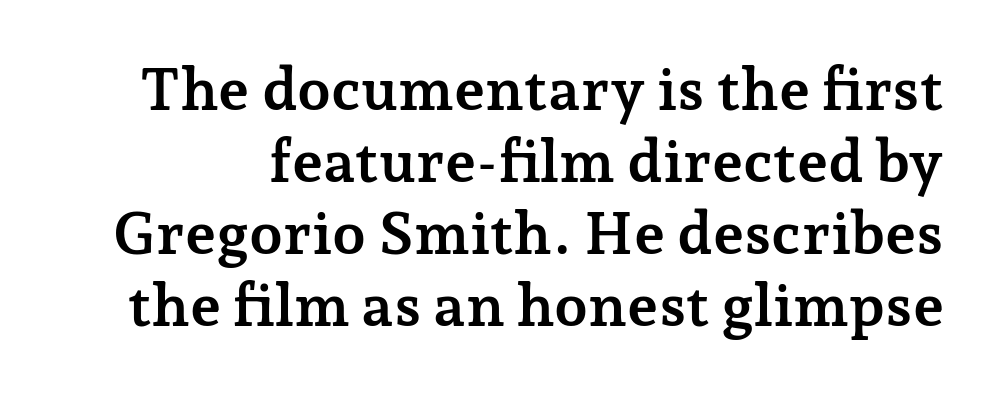
{"serif": "yes", "italic": "no", "bold": "yes", "weight": "semibold", "width": "normal", "stroke_contrast": "low", "x_height": "medium", "monospaced": "no", "underline": "no", "line_spacing_ratio": 1.2, "letter_spacing": "normal", "letter_spacing_em": 0.0, "glyph_px": 60}
